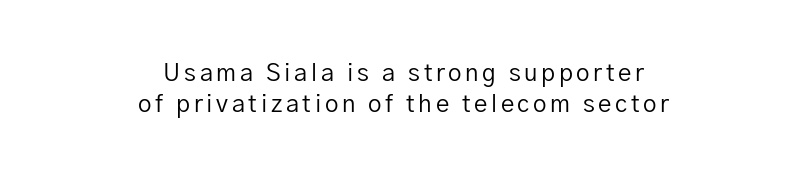
The image shows 24 px text type, upright; set centered, normal line spacing (1.31x), not underlined.
